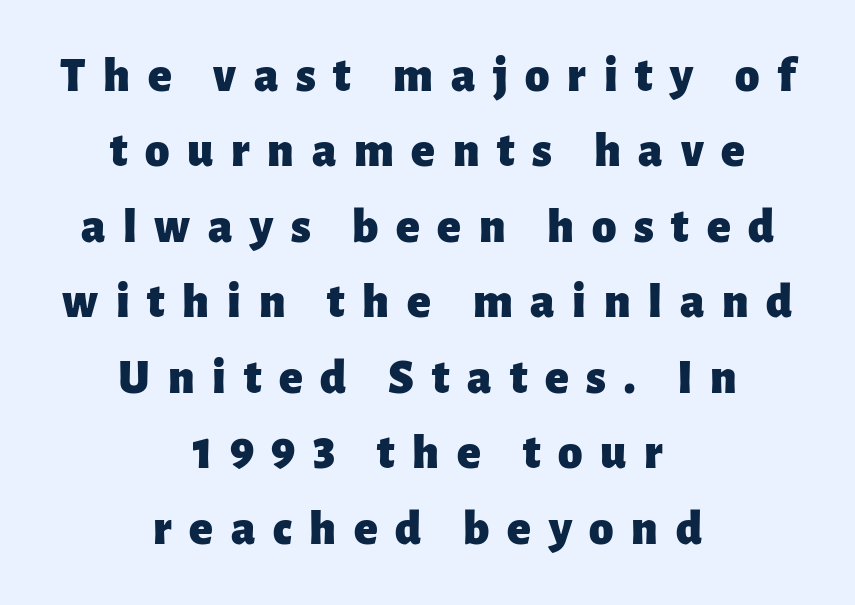
Q: Is the text bold? A: Yes.
Q: Is the text italic (slanted)? A: No, it is upright.
Q: Is the typeface a serif or a sans-serif typeface? A: Sans-serif.
Q: Is the text underlined? A: No.
Q: How is the paragraph aligned? A: Centered.
Q: Is the spacing between letters normal or unusually wide? A: Unusually wide.
Q: Is the spacing between lines tight, normal or loose? A: Normal.
Q: Width (condensed, normal, or wide)? A: Normal.
Q: Stroke contrast? A: Low.
Q: x-height? A: Medium.
Q: Monospaced? A: No.
